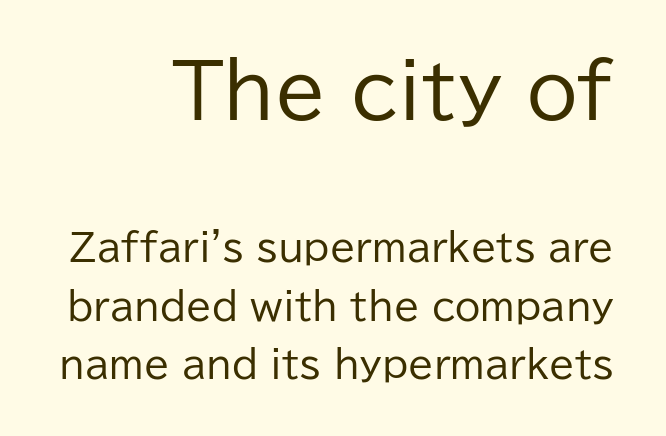
These lines are rendered in a variable-pitch font. The lines are quadded right. Does extra space separate the letters? No, they use regular spacing. Larger block? The one above; the one below is distinctly smaller. Rule under the text: the space is simply empty.
